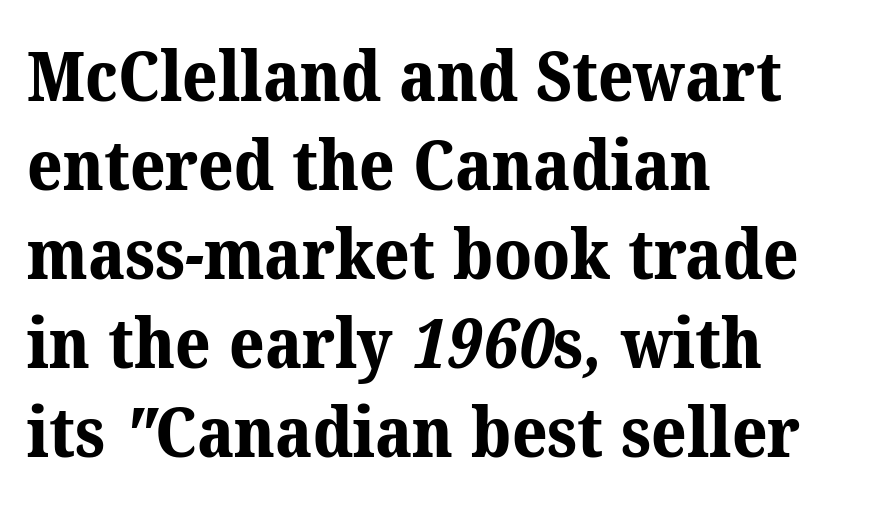
Q: Is the text bold? A: Yes.
Q: Is the typeface a serif or a sans-serif typeface? A: Serif.
Q: Is the text underlined? A: No.
Q: How is the paragraph aligned? A: Left-aligned.
Q: Is the spacing between letters normal or unusually wide? A: Normal.
Q: Is the spacing between lines tight, normal or loose? A: Normal.
Q: Width (condensed, normal, or wide)? A: Normal.
Q: Stroke contrast? A: Medium.
Q: x-height? A: Medium.
Q: Monospaced? A: No.
